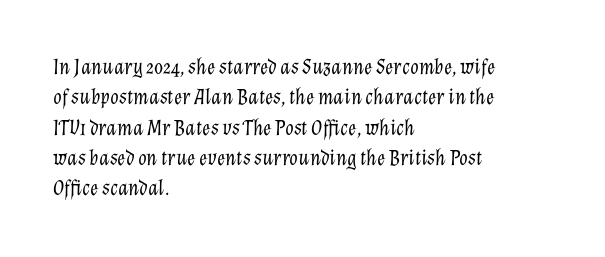
The image shows 22 px text type, italic (leaning right); set left-aligned, normal line spacing (1.38x), normal letter spacing, not underlined.
